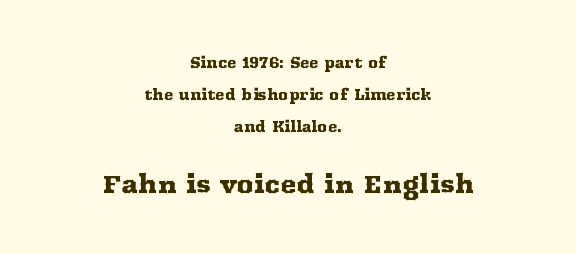
The image shows 24 px text type, upright; set centered, loose line spacing (2.27x), normal letter spacing, not underlined; the second (bottom) block is 1.71x larger.
